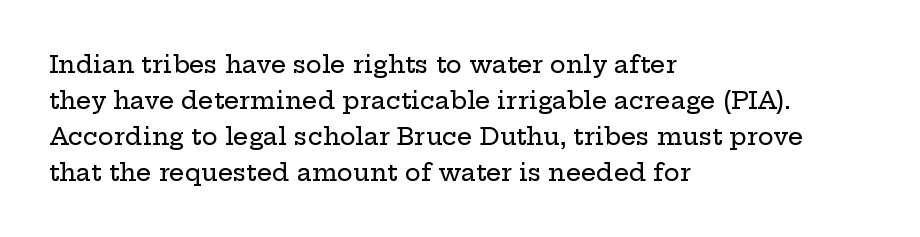
{"italic": "no", "underline": "no", "align": "left", "line_spacing": "normal", "line_spacing_ratio": 1.5, "letter_spacing": "normal", "letter_spacing_em": 0.0, "glyph_px": 24}
